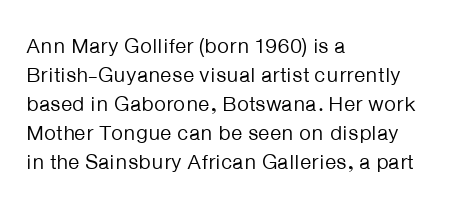
Q: Is the text bold? A: No.
Q: Is the text italic (slanted)? A: No, it is upright.
Q: Is the text underlined? A: No.
Q: How is the paragraph aligned? A: Left-aligned.
Q: Is the spacing between letters normal or unusually wide? A: Normal.
Q: Is the spacing between lines tight, normal or loose? A: Normal.
